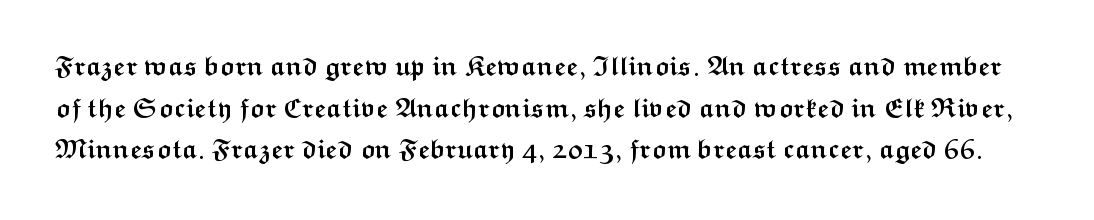
Nobody drew a line under any word here. What stands out about the letter spacing? Nothing — it is the standard amount. The font's upright variant was chosen for this text. In terms of weight, the rendering is a true, heavy bold. This sample keeps an unexceptional amount of space between lines.
